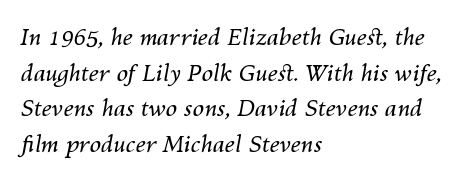
Q: Is the text bold? A: No.
Q: Is the text italic (slanted)? A: Yes, it leans right by about 10 degrees.
Q: Is the text underlined? A: No.
Q: How is the paragraph aligned? A: Left-aligned.
Q: Is the spacing between letters normal or unusually wide? A: Normal.
Q: Is the spacing between lines tight, normal or loose? A: Normal.
